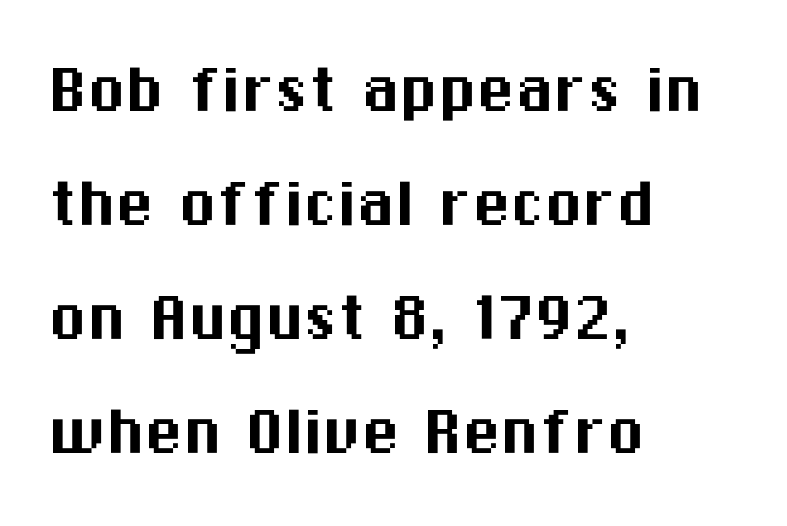
The glyphs in this specimen are sans serif. Italic: no, the glyphs are upright roman. In CSS terms this would be text-align: left. Honestly, the row spacing looks completely unremarkable.
